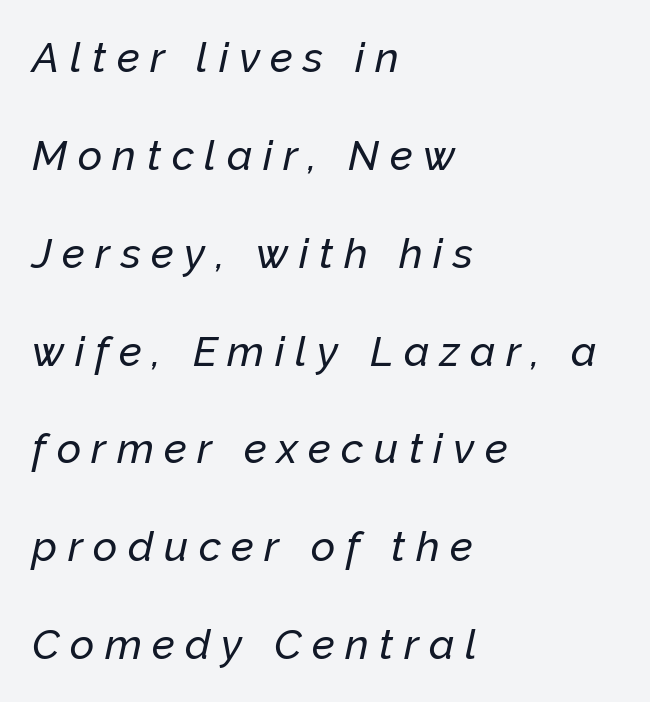
The image shows 42 px text type, italic (leaning right); set left-aligned, loose line spacing (2.33x), unusually wide letter spacing (+0.25 em), not underlined; low stroke contrast and a medium x-height.
